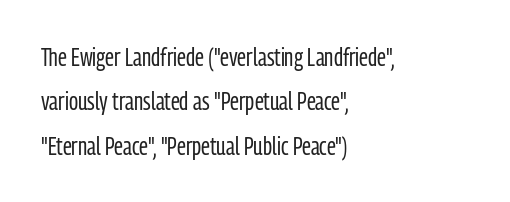
The image shows 25 px text type, upright; set left-aligned, line spacing 1.78x, normal letter spacing, not underlined.
